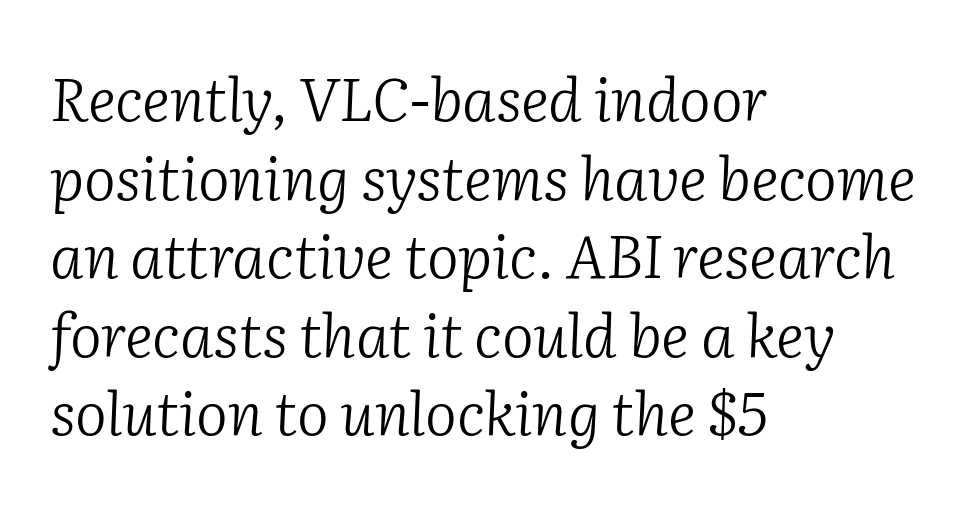
The image shows 60 px light serif type, italic (leaning right); set left-aligned, normal line spacing (1.31x), normal letter spacing, not underlined; low stroke contrast and a medium x-height.
